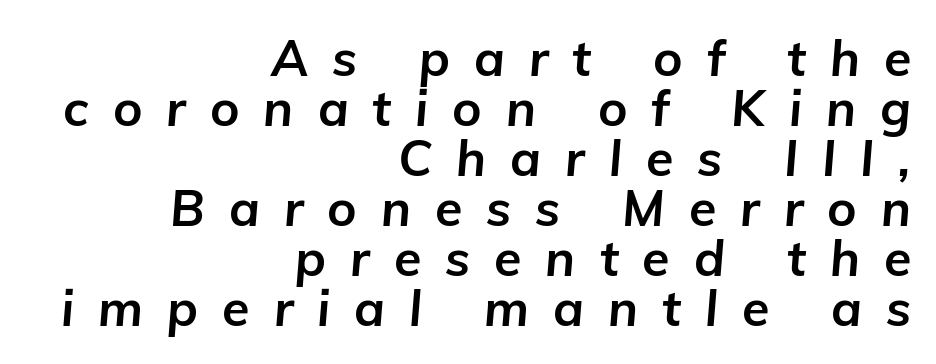
The gap between lines stays unmarked. These lines are rendered in a variable-pitch font. Line ends are locked; line starts wander. The face used here is rendered with a markedly widened letterfit. You can tell it's italic because the verticals aren't actually vertical.
